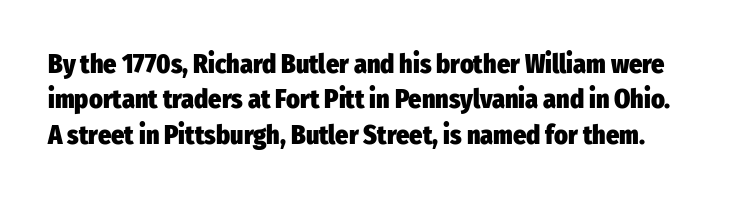
{"italic": "no", "bold": "yes", "underline": "no", "line_spacing": "normal", "line_spacing_ratio": 1.36, "letter_spacing": "normal", "letter_spacing_em": 0.0, "glyph_px": 26}
